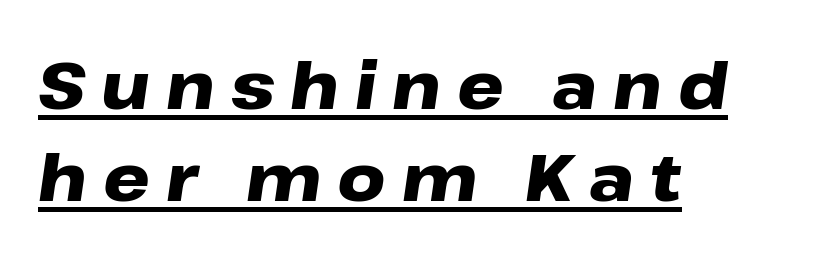
Pretty heavy lettering here — definitely bold. A continuous stroke trails under the words, as in a hyperlink. Glyph-to-glyph distance is far greater than everyday printed text. Note the varied advance widths — an 'i' is clearly narrower than an 'm'. Slant detected: the letters are inclined. Leftover space on each line is placed entirely after the last word.
